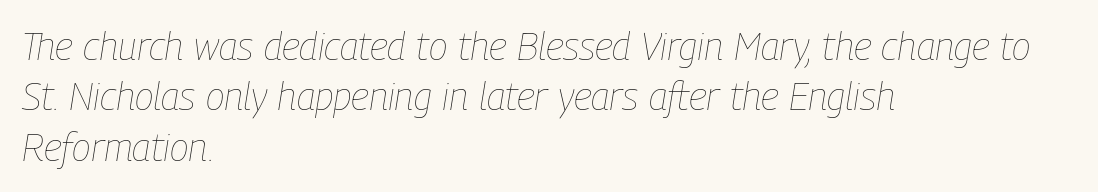
The image shows 39 px thin, condensed type, italic (leaning right); set left-aligned, normal line spacing (1.29x), normal letter spacing, not underlined; low stroke contrast and a medium x-height.
